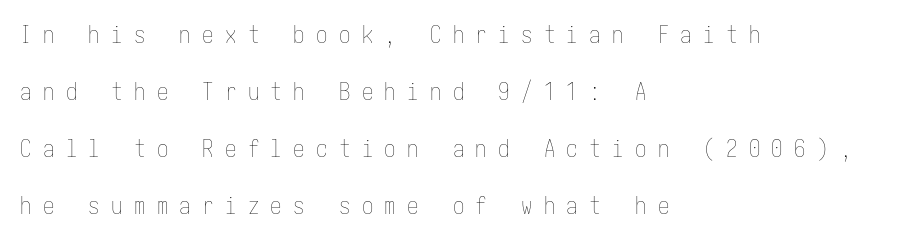
The image shows 23 px text type, upright; set left-aligned, loose line spacing (2.48x), unusually wide letter spacing (+0.49 em), not underlined.
